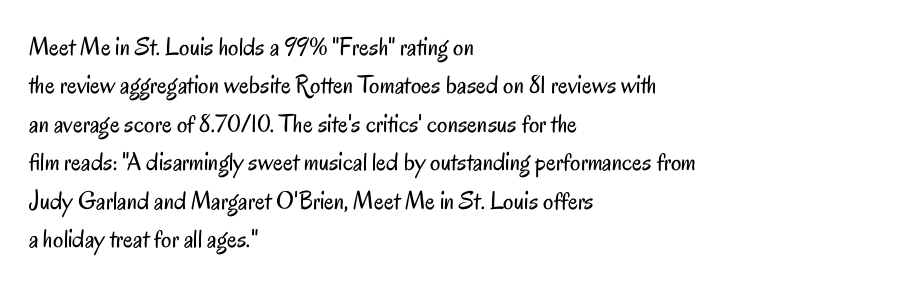
Q: Is the text bold? A: No.
Q: Is the text italic (slanted)? A: No, it is upright.
Q: Is the text underlined? A: No.
Q: How is the paragraph aligned? A: Left-aligned.
Q: Is the spacing between letters normal or unusually wide? A: Normal.
Q: Is the spacing between lines tight, normal or loose? A: Normal.
